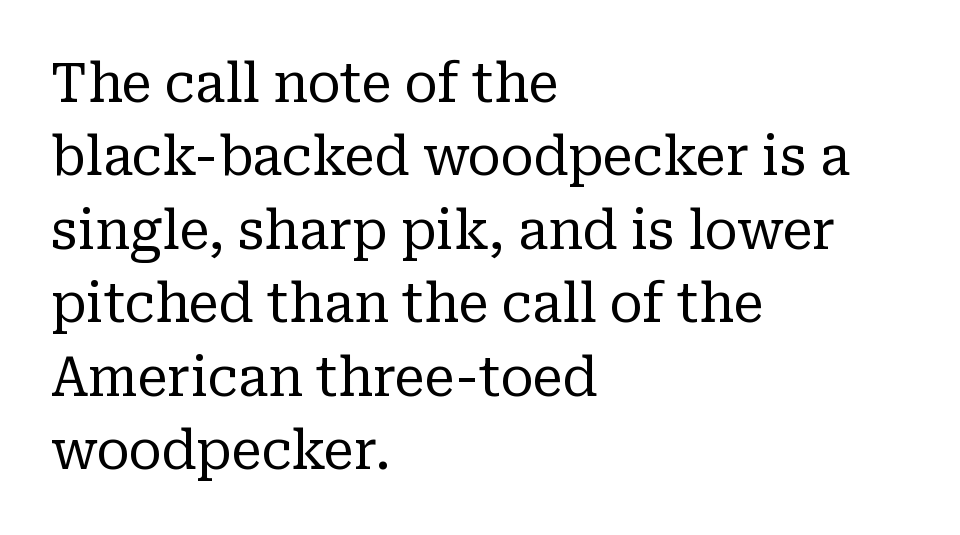
Leading: standard. This rendering uses left alignment, leaving the right contour irregular. These lines are rendered in a variable-pitch font. Weight: not bold — regular or lighter.
